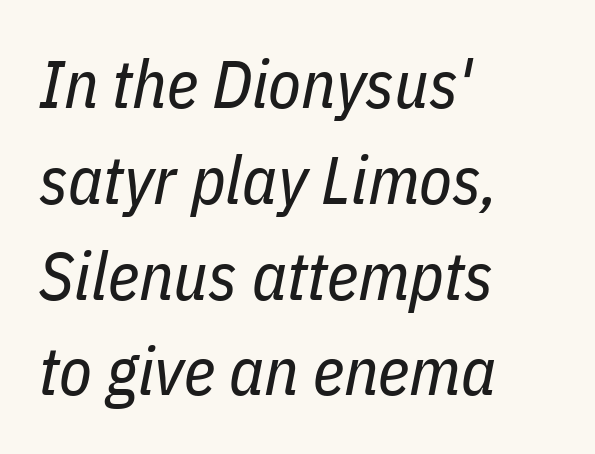
Note the varied advance widths — an 'i' is clearly narrower than an 'm'. Beneath every word, the page is bare. Stroke thickness stays within the range of a standard reading face or lighter. Reading down the column, the eye jumps a familiar distance to each next line. Every row of glyphs begins at an identical x-position on the left. These lines were composed using italics.
